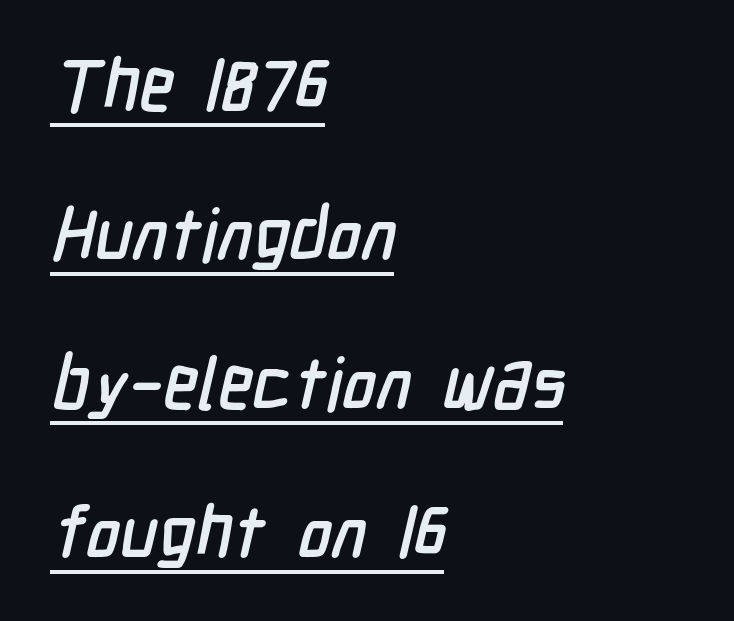
Q: Is the typeface a serif or a sans-serif typeface? A: Sans-serif.
Q: Is the text underlined? A: Yes.
Q: How is the paragraph aligned? A: Left-aligned.
Q: Is the spacing between letters normal or unusually wide? A: Normal.
Q: Is the spacing between lines tight, normal or loose? A: Loose.
Q: Width (condensed, normal, or wide)? A: Condensed.
Q: Stroke contrast? A: Low.
Q: x-height? A: Medium.
Q: Monospaced? A: No.
